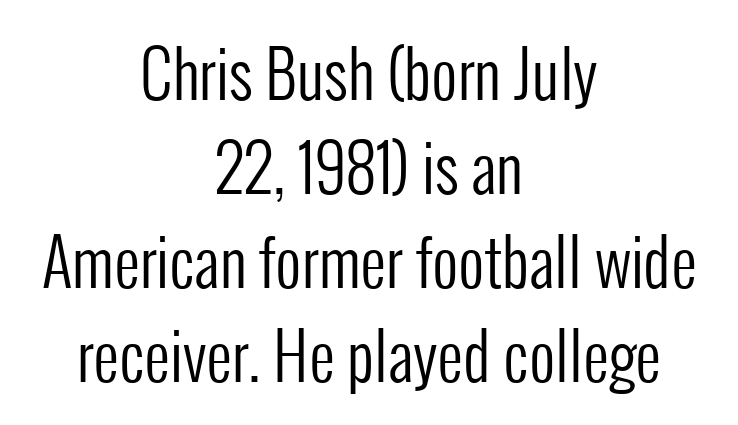
{"serif": "no", "italic": "no", "bold": "no", "weight": "regular", "width": "condensed", "stroke_contrast": "low", "x_height": "medium", "monospaced": "no", "underline": "no", "align": "center", "line_spacing": "normal", "line_spacing_ratio": 1.47, "letter_spacing": "normal", "letter_spacing_em": 0.0, "glyph_px": 64}
